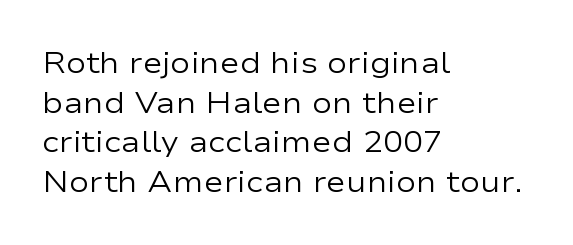
Q: Is the text bold? A: No.
Q: Is the text italic (slanted)? A: No, it is upright.
Q: Is the typeface a serif or a sans-serif typeface? A: Sans-serif.
Q: Is the text underlined? A: No.
Q: How is the paragraph aligned? A: Left-aligned.
Q: Is the spacing between letters normal or unusually wide? A: Normal.
Q: Is the spacing between lines tight, normal or loose? A: Normal.
Q: Width (condensed, normal, or wide)? A: Wide.
Q: Stroke contrast? A: Low.
Q: x-height? A: Medium.
Q: Monospaced? A: No.
